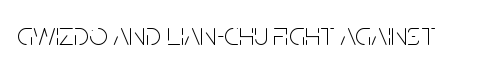
Unlike italic type, these characters show no tilt at all. To sum up the face: it is a sans, with no serifs. Nothing heavy about these letters — not bold at all. The specimen omits any rule beneath the text block's lines. The rendering uses natural spacing where letterforms have individual widths. The tracking reads as untouched default to a designer's eye.
